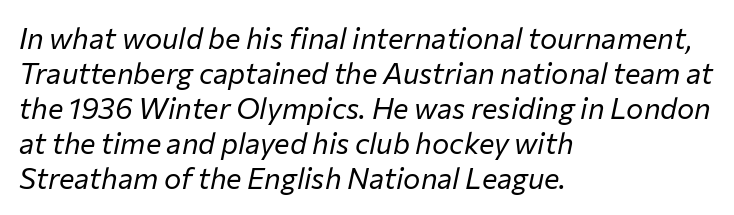
Descenders are the only things crossing below the line. It's the slanting kind of type. Notice how the passage keeps a crisp vertical edge on the left only. Weight class: somewhere from thin through regular. Tracking here is standard; glyphs follow each other at the usual distance. The letters advance in unequal steps, a hallmark of proportional type.
